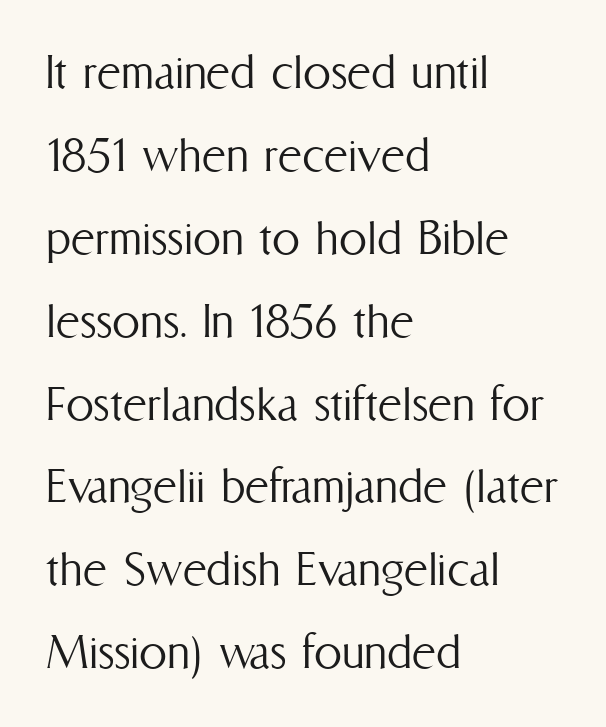
Q: Is the text bold? A: No.
Q: Is the text italic (slanted)? A: No, it is upright.
Q: Is the text underlined? A: No.
Q: How is the paragraph aligned? A: Left-aligned.
Q: Is the spacing between letters normal or unusually wide? A: Normal.
Q: Is the spacing between lines tight, normal or loose? A: Normal.
Q: Width (condensed, normal, or wide)? A: Condensed.
Q: Stroke contrast? A: Medium.
Q: x-height? A: Medium.
Q: Monospaced? A: No.
